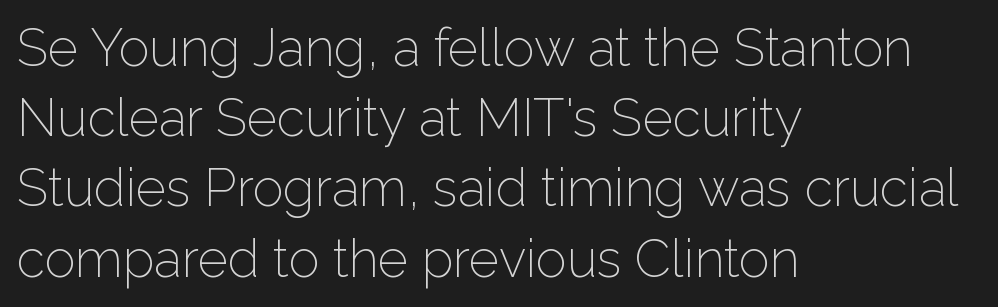
{"serif": "no", "italic": "no", "bold": "no", "weight": "light", "width": "normal", "stroke_contrast": "low", "x_height": "medium", "monospaced": "no", "underline": "no", "align": "left", "line_spacing": "normal", "line_spacing_ratio": 1.35, "letter_spacing": "normal", "letter_spacing_em": 0.0, "glyph_px": 52}
